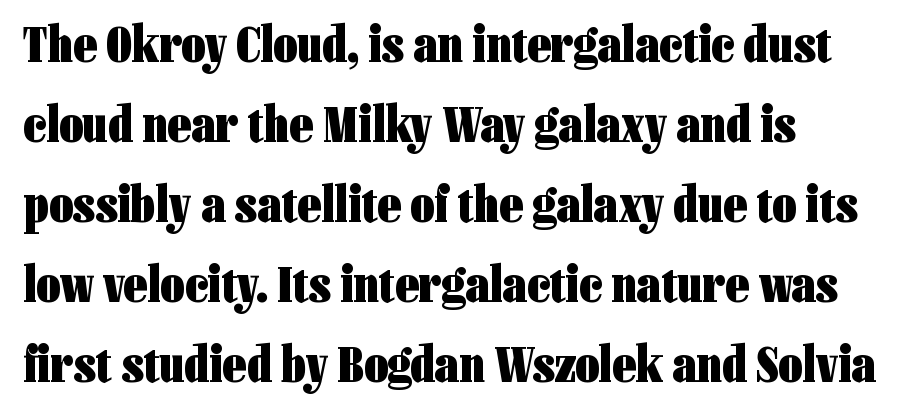
{"serif": "no", "italic": "no", "bold": "yes", "weight": "heavy", "width": "condensed", "stroke_contrast": "low", "x_height": "medium", "monospaced": "no", "underline": "no", "line_spacing": "normal", "line_spacing_ratio": 1.54, "letter_spacing": "normal", "letter_spacing_em": 0.0, "glyph_px": 52}
